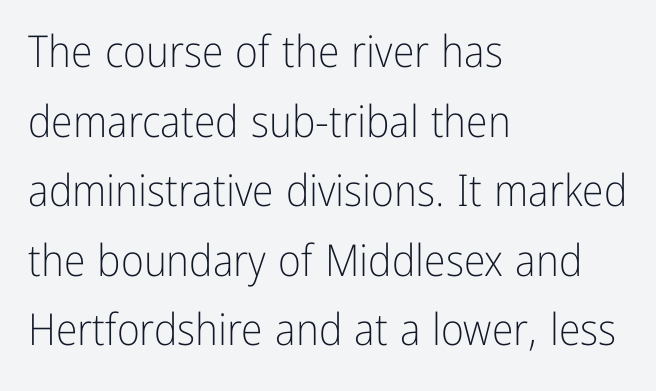
The image shows 44 px light, condensed sans-serif type, upright; set left-aligned, normal line spacing (1.58x), normal letter spacing, not underlined; low stroke contrast and a medium x-height.
